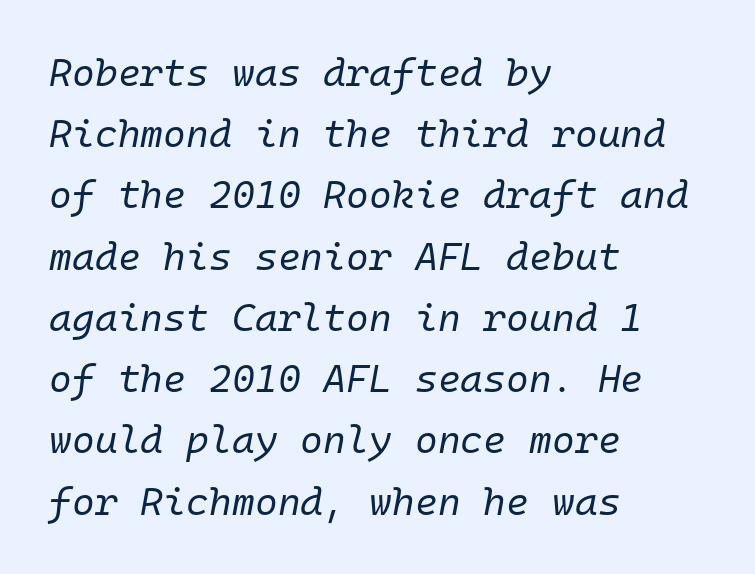
The image shows 39 px regular-weight type, italic (leaning right), monospaced; set left-aligned, normal line spacing (1.57x), normal letter spacing, not underlined; low stroke contrast and a medium x-height.
